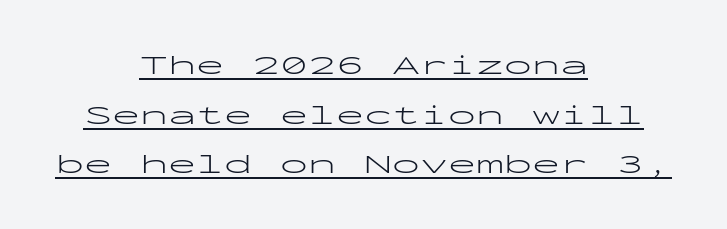
Q: Is the text bold? A: No.
Q: Is the text italic (slanted)? A: No, it is upright.
Q: Is the typeface a serif or a sans-serif typeface? A: Sans-serif.
Q: Is the text underlined? A: Yes.
Q: How is the paragraph aligned? A: Centered.
Q: Is the spacing between letters normal or unusually wide? A: Normal.
Q: Width (condensed, normal, or wide)? A: Wide.
Q: Stroke contrast? A: Low.
Q: x-height? A: Medium.
Q: Monospaced? A: Yes.
